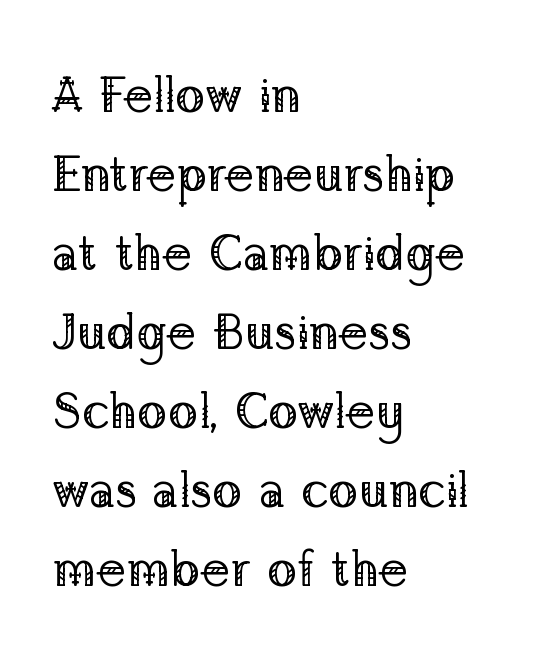
The image shows 50 px regular-weight serif type, upright; set left-aligned, normal line spacing (1.58x), normal letter spacing, not underlined; low stroke contrast and a medium x-height.
